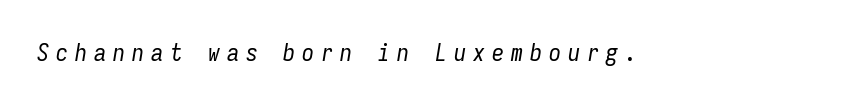
Q: Is the text bold? A: No.
Q: Is the text italic (slanted)? A: Yes, it leans right by about 9 degrees.
Q: Is the text underlined? A: No.
Q: Is the spacing between letters normal or unusually wide? A: Unusually wide.
